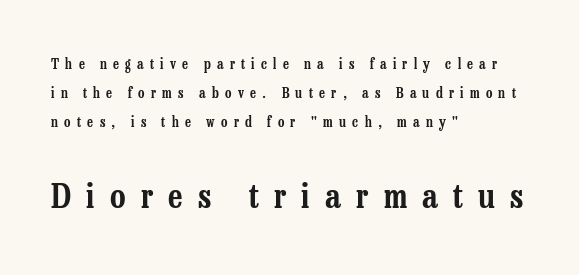
Q: Is the text italic (slanted)? A: No, it is upright.
Q: Is the typeface a serif or a sans-serif typeface? A: Serif.
Q: Is the text underlined? A: No.
Q: How is the paragraph aligned? A: Left-aligned.
Q: Is the spacing between letters normal or unusually wide? A: Unusually wide.
Q: Is the spacing between lines tight, normal or loose? A: Loose.
Q: Which block of text is set in a larger size, the first (top) or the second (bottom)? A: The second (bottom) one.
Q: Width (condensed, normal, or wide)? A: Condensed.
Q: Stroke contrast? A: Low.
Q: x-height? A: Medium.
Q: Monospaced? A: No.
